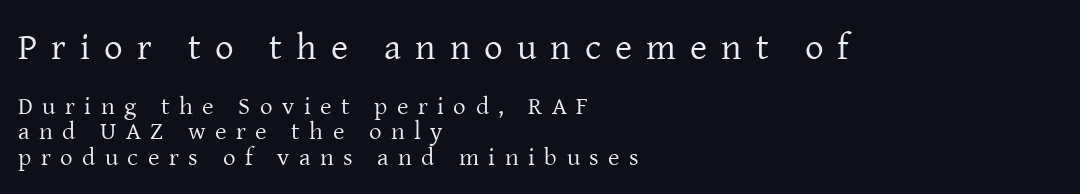
The block of text is dense from top to bottom, with scant space between rows. How are the letters spaced? Widely, with obvious added tracking. Notice how the stems are strictly vertical — no italics here. Clear beneath every line of the passage. The passage shown is typeset with a serif family.
